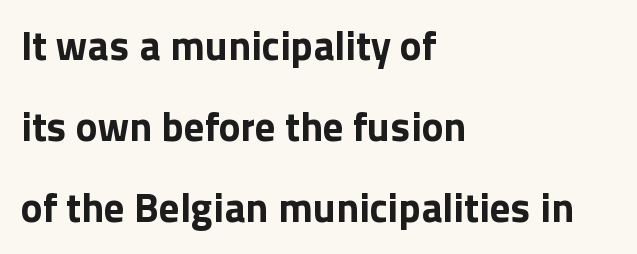
Q: Is the text bold? A: Yes.
Q: Is the text italic (slanted)? A: No, it is upright.
Q: Is the typeface a serif or a sans-serif typeface? A: Sans-serif.
Q: Is the text underlined? A: No.
Q: How is the paragraph aligned? A: Left-aligned.
Q: Is the spacing between letters normal or unusually wide? A: Normal.
Q: Is the spacing between lines tight, normal or loose? A: Loose.
Q: Width (condensed, normal, or wide)? A: Normal.
Q: x-height? A: Medium.
Q: Monospaced? A: No.
